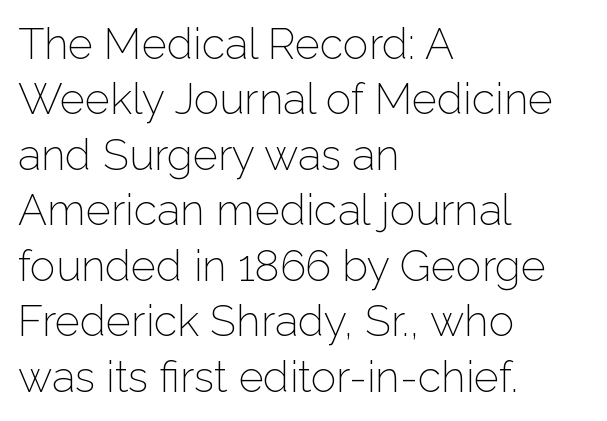
Here the designer chose a conventional face with non-uniform glyph widths. Students, observe: this is what conventionally led text looks like. Type style note: lacks serifs. Glyph-to-glyph distance matches everyday printed text. Teacher's note: observe the even left margin — that is flush-left alignment. Unbolded letterforms with no extra heft.
